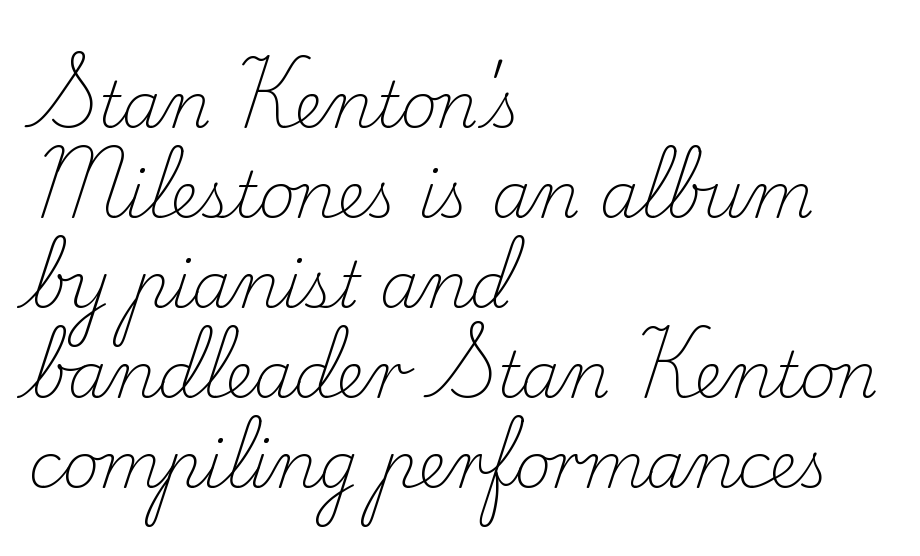
{"serif": "yes", "bold": "no", "weight": "light", "width": "normal", "stroke_contrast": "low", "x_height": "small", "monospaced": "no", "underline": "no", "align": "left", "line_spacing": "normal", "line_spacing_ratio": 1.43, "letter_spacing": "normal", "letter_spacing_em": 0.0, "glyph_px": 63}
